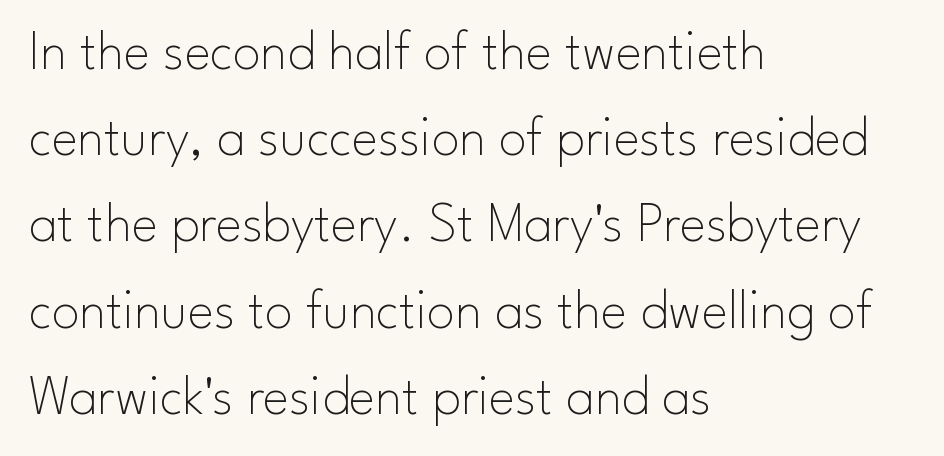
The image shows 56 px thin sans-serif type, upright; set left-aligned, normal line spacing (1.54x), normal letter spacing, not underlined; low stroke contrast and a small x-height.
